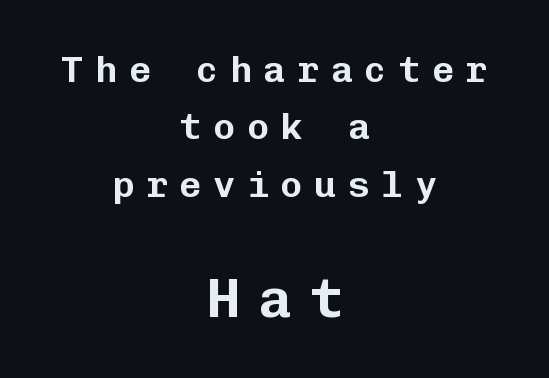
Designer's note — italics off, roman on. Letterform terminals end flat and unadorned throughout the passage. Whoever set this made the second block the dominant, larger element. Evenly set lines give the paragraph a standard silhouette. The words here are not underlined.
